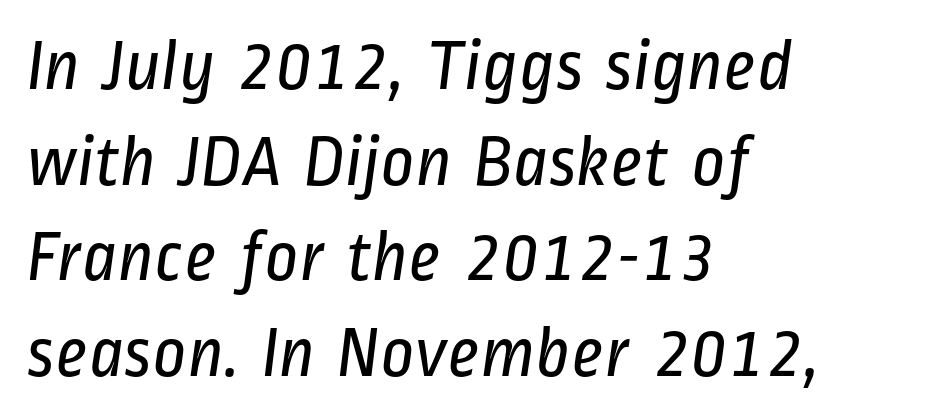
{"serif": "no", "bold": "no", "weight": "regular", "width": "condensed", "stroke_contrast": "low", "x_height": "medium", "monospaced": "no", "underline": "no", "align": "left", "line_spacing": "normal", "line_spacing_ratio": 1.31, "letter_spacing": "normal", "letter_spacing_em": 0.0, "glyph_px": 73}
